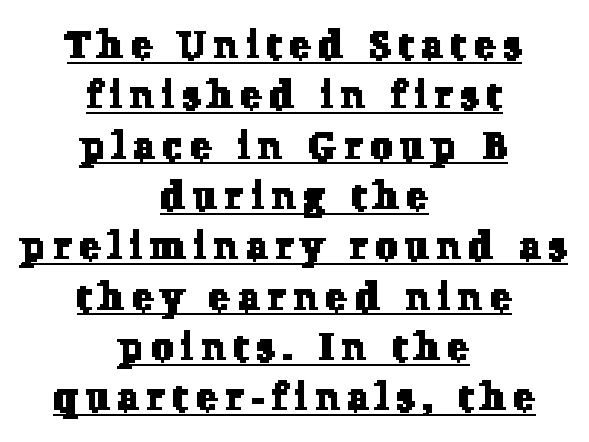
{"serif": "yes", "width": "normal", "stroke_contrast": "low", "x_height": "medium", "monospaced": "no", "underline": "yes", "align": "center", "line_spacing": "normal", "line_spacing_ratio": 1.29, "letter_spacing": "wide", "letter_spacing_em": 0.21, "glyph_px": 39}
